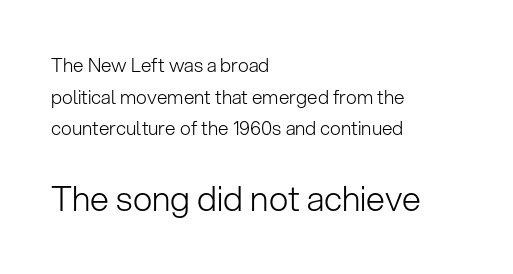
This sample is left-justified, so line endings fall wherever the words run out. The type family on display is of the sans-serif kind. Evenly set lines give the paragraph a standard silhouette. The typesetting does not lean heavy: it is not bold. This sample uses plain, unmodified letter spacing.
